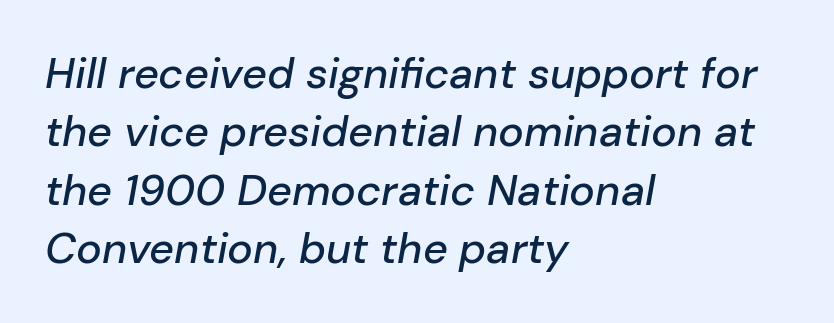
Q: Is the text italic (slanted)? A: Yes, it leans right by about 10 degrees.
Q: Is the text underlined? A: No.
Q: How is the paragraph aligned? A: Left-aligned.
Q: Is the spacing between letters normal or unusually wide? A: Normal.
Q: Is the spacing between lines tight, normal or loose? A: Normal.
Q: Width (condensed, normal, or wide)? A: Normal.
Q: Stroke contrast? A: Low.
Q: x-height? A: Medium.
Q: Monospaced? A: No.
